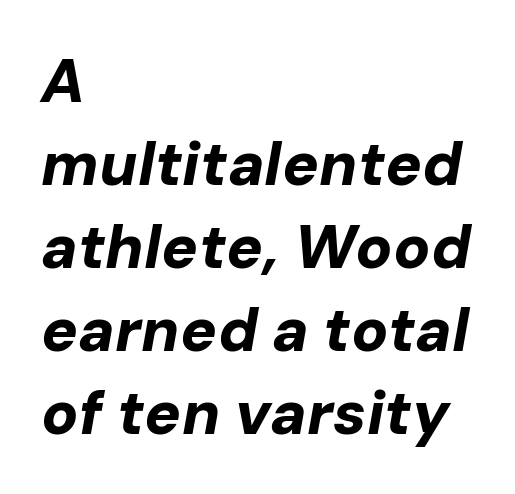
{"italic": "yes", "lean": "right", "slant_degrees": 10, "bold": "yes", "weight": "bold", "width": "normal", "stroke_contrast": "low", "x_height": "medium", "monospaced": "no", "underline": "no", "align": "left", "line_spacing": "normal", "line_spacing_ratio": 1.36, "letter_spacing": "normal", "letter_spacing_em": 0.0, "glyph_px": 61}
